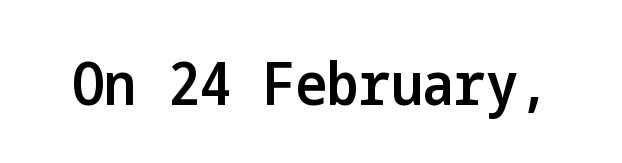
The image shows 60 px semibold, condensed sans-serif type, upright; set normal letter spacing, not underlined; low stroke contrast and a medium x-height.
